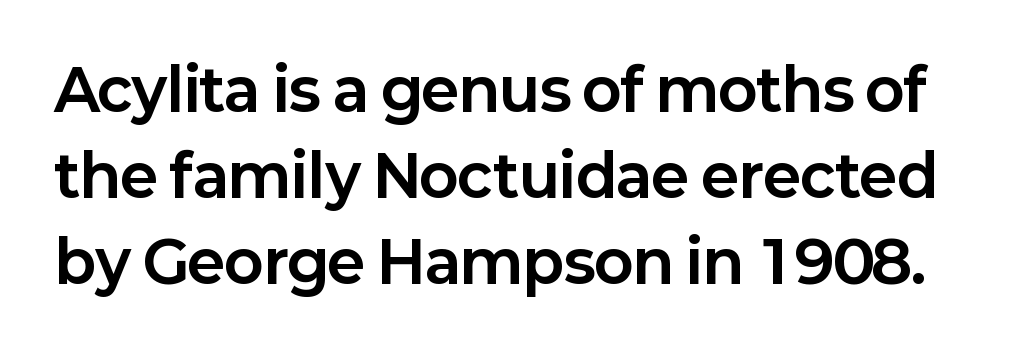
Emphasis by weight is at full strength: bold. Standard letterfit; no display-style spreading of the glyphs. The letters advance in unequal steps, a hallmark of proportional type. How would I describe the line gaps? Plain and ordinary.
